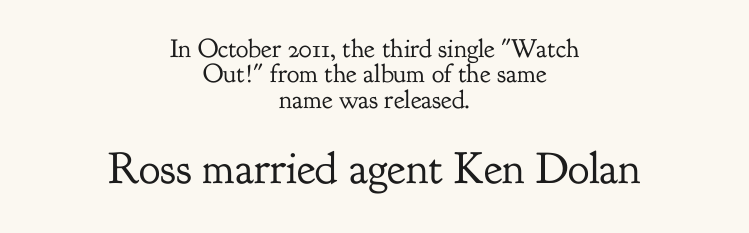
Q: Is the text bold? A: No.
Q: Is the text italic (slanted)? A: No, it is upright.
Q: Is the typeface a serif or a sans-serif typeface? A: Serif.
Q: Is the text underlined? A: No.
Q: How is the paragraph aligned? A: Centered.
Q: Is the spacing between letters normal or unusually wide? A: Normal.
Q: Is the spacing between lines tight, normal or loose? A: Tight.
Q: Which block of text is set in a larger size, the first (top) or the second (bottom)? A: The second (bottom) one.
Q: Width (condensed, normal, or wide)? A: Normal.
Q: Stroke contrast? A: Low.
Q: x-height? A: Small.
Q: Monospaced? A: No.
